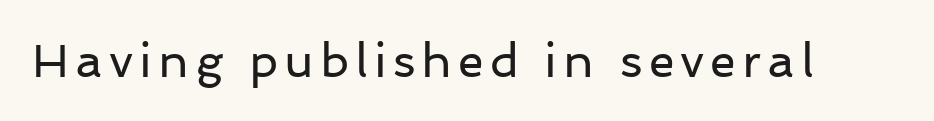
Rule under the text: the space is simply empty. Tall strokes in this sample are plumb rather than angled. Examine the stroke ends and you'll find no serifs. The cut favours lightness, reaching ordinary text weight at its darkest. Each letter keeps its own natural width here, so spacing adapts to shape.
